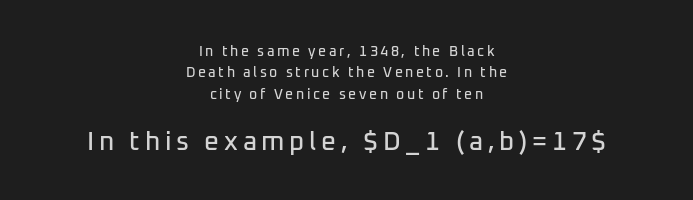
The text block is weighted toward neither margin, spreading evenly from the middle. No italicization has been applied; the sample stays upright. Just letters on the line, the space beneath them empty. Leading matches the norm, producing a regular column. You get the small type first, then a jump to larger type.
